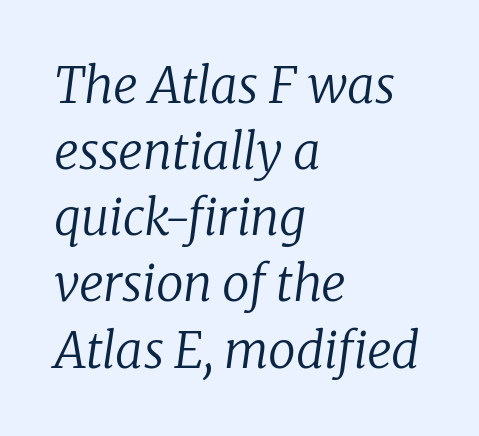
Serif or sans? Serif — the stroke terminals have little feet. Summary of vertical rhythm: regular, with standard interline spacing. Style check: oblique. Reading down the block, your eye returns to a fixed left position each line. You could not count columns in this text — the font is proportionally spaced. The strip under each line holds only bare page.
